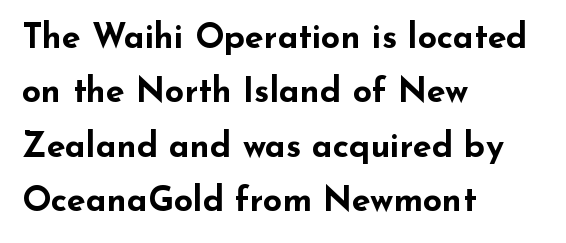
You could call the tracking neutral — neither tight nor loose. Style check: upright. In terms of weight, the rendering is a true, heavy bold. Honestly, the row spacing looks completely unremarkable.
